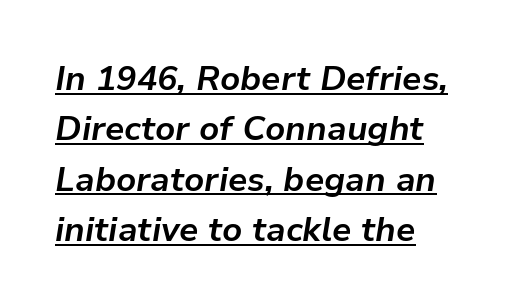
This rendering leaves character spacing at its baseline value. Does the lettering tilt? It does — this is italic. Is the type bold? Yes — the strokes are clearly thick and heavy. The vertical gap from one line to the next is medium. You can see a thin bar hugging the bottom of the glyphs.
